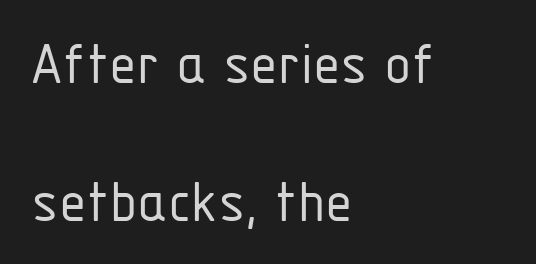
{"serif": "no", "italic": "no", "bold": "no", "weight": "light", "width": "condensed", "stroke_contrast": "low", "x_height": "medium", "monospaced": "no", "underline": "no", "align": "left", "line_spacing": "loose", "line_spacing_ratio": 2.19, "letter_spacing": "normal", "letter_spacing_em": 0.0, "glyph_px": 63}
